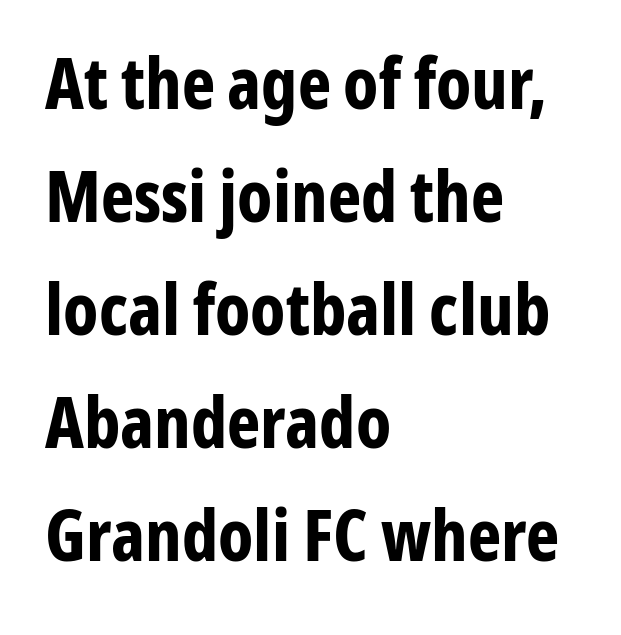
{"serif": "no", "italic": "no", "bold": "yes", "weight": "bold", "width": "condensed", "stroke_contrast": "low", "x_height": "medium", "monospaced": "no", "underline": "no", "align": "left", "line_spacing": "normal", "line_spacing_ratio": 1.59, "letter_spacing": "normal", "letter_spacing_em": 0.0, "glyph_px": 71}
